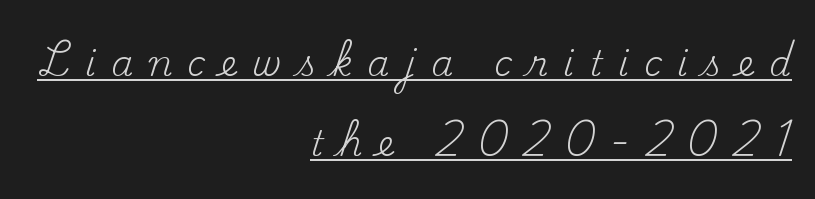
{"serif": "yes", "bold": "no", "weight": "regular", "width": "normal", "stroke_contrast": "medium", "x_height": "small", "monospaced": "no", "underline": "yes", "align": "right", "line_spacing": "loose", "line_spacing_ratio": 2.29, "letter_spacing": "wide", "letter_spacing_em": 0.44, "glyph_px": 35}
